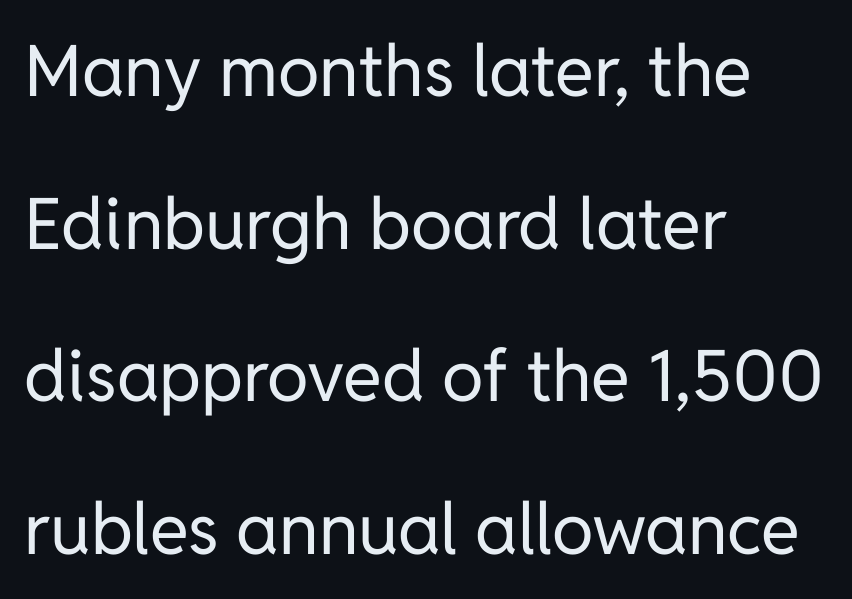
Q: Is the text bold? A: No.
Q: Is the text italic (slanted)? A: No, it is upright.
Q: Is the typeface a serif or a sans-serif typeface? A: Sans-serif.
Q: Is the text underlined? A: No.
Q: How is the paragraph aligned? A: Left-aligned.
Q: Is the spacing between letters normal or unusually wide? A: Normal.
Q: Is the spacing between lines tight, normal or loose? A: Loose.
Q: Width (condensed, normal, or wide)? A: Normal.
Q: Stroke contrast? A: Low.
Q: x-height? A: Medium.
Q: Monospaced? A: No.
